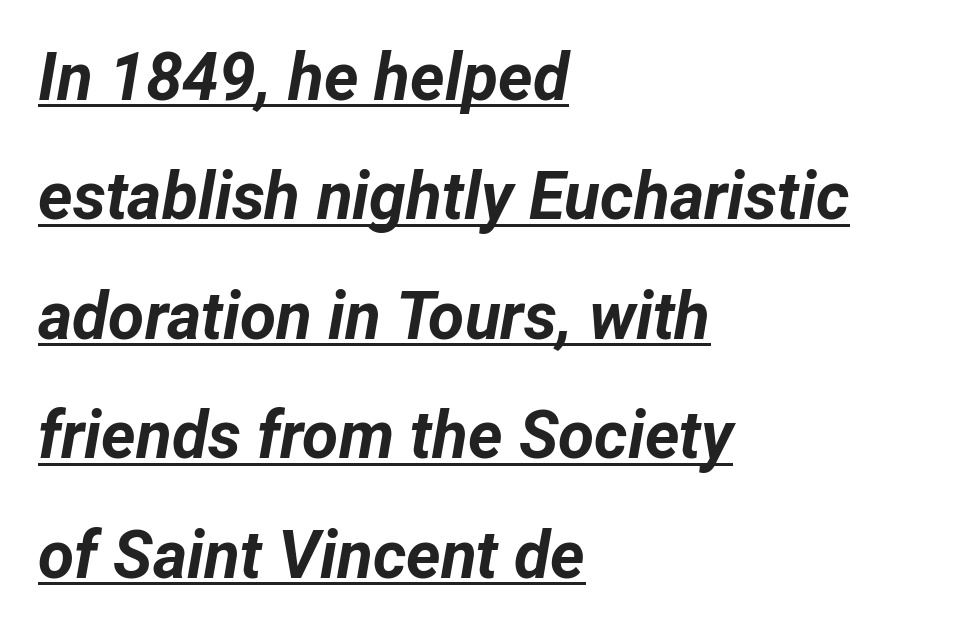
The image shows 66 px bold type, italic (leaning right); set left-aligned, line spacing 1.81x, normal letter spacing, underlined; low stroke contrast and a medium x-height.
